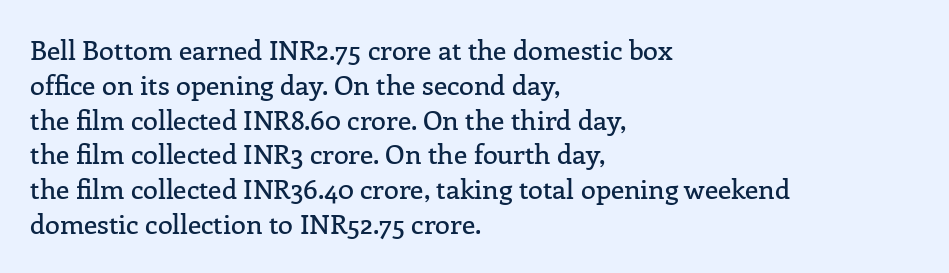
{"italic": "no", "underline": "no", "align": "left", "line_spacing": "normal", "line_spacing_ratio": 1.29, "letter_spacing": "normal", "letter_spacing_em": 0.0, "glyph_px": 27}
